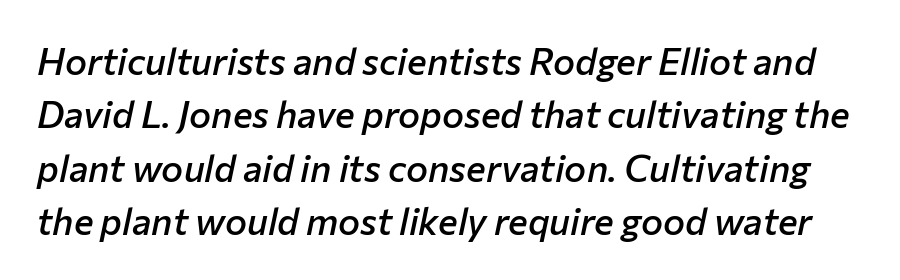
Italic? Definitely — the glyphs are oblique. Underlining? Definitely not there. Caption: standard tracking, unaltered. A fair bit of extra ink — the face is semibold, not bold. You could not count columns in this text — the font is proportionally spaced.
